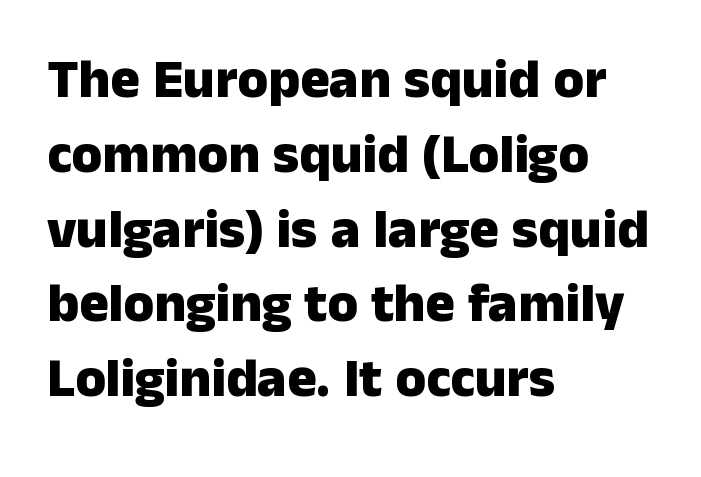
{"serif": "no", "italic": "no", "bold": "yes", "weight": "heavy", "width": "normal", "stroke_contrast": "low", "x_height": "medium", "monospaced": "no", "underline": "no", "align": "left", "line_spacing": "normal", "line_spacing_ratio": 1.36, "letter_spacing": "normal", "letter_spacing_em": 0.0, "glyph_px": 55}
